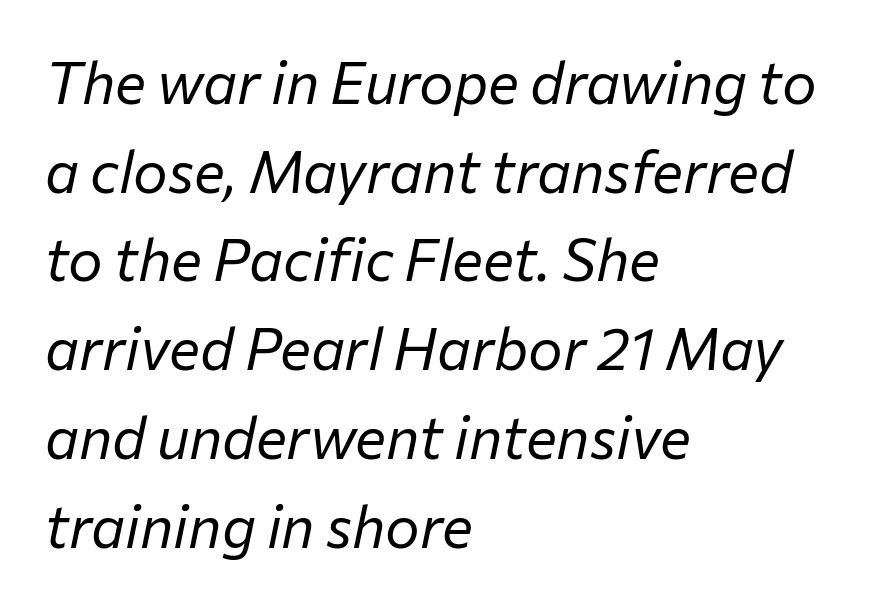
{"italic": "yes", "lean": "right", "slant_degrees": 12, "bold": "no", "weight": "regular", "width": "normal", "stroke_contrast": "low", "x_height": "medium", "monospaced": "no", "underline": "no", "align": "left", "line_spacing": "normal", "line_spacing_ratio": 1.53, "letter_spacing": "normal", "letter_spacing_em": 0.0, "glyph_px": 58}
